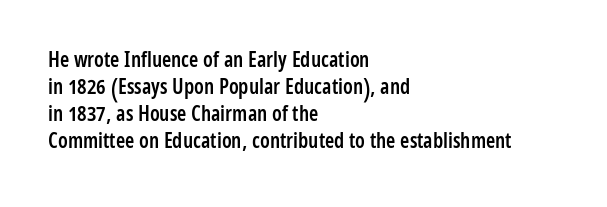
The image shows 21 px text type, upright; set left-aligned, normal line spacing (1.28x), normal letter spacing, not underlined.
